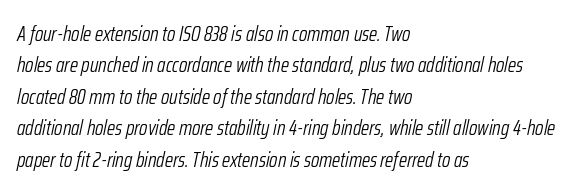
{"italic": "yes", "lean": "right", "slant_degrees": 12, "bold": "no", "underline": "no", "align": "left", "line_spacing": "normal", "line_spacing_ratio": 1.5, "letter_spacing": "normal", "letter_spacing_em": 0.0, "glyph_px": 21}
